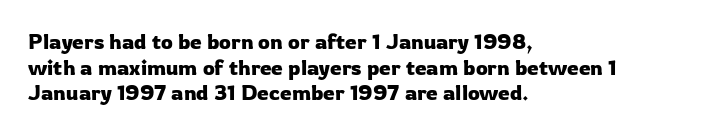
Q: Is the text italic (slanted)? A: No, it is upright.
Q: Is the text underlined? A: No.
Q: How is the paragraph aligned? A: Left-aligned.
Q: Is the spacing between letters normal or unusually wide? A: Normal.
